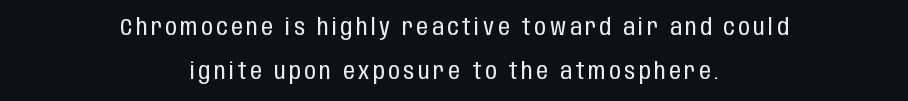
Q: Is the text bold? A: No.
Q: Is the text italic (slanted)? A: No, it is upright.
Q: Is the text underlined? A: No.
Q: How is the paragraph aligned? A: Centered.
Q: Is the spacing between lines tight, normal or loose? A: Loose.
